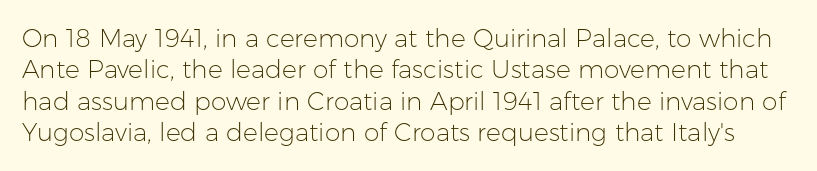
{"italic": "no", "bold": "no", "underline": "no", "line_spacing": "normal", "line_spacing_ratio": 1.26, "letter_spacing": "normal", "letter_spacing_em": 0.0, "glyph_px": 25}
